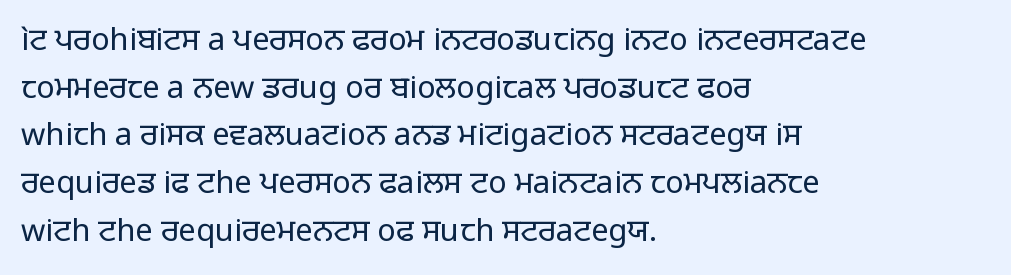
{"serif": "no", "italic": "no", "bold": "no", "weight": "regular", "width": "normal", "stroke_contrast": "low", "x_height": "medium", "monospaced": "no", "underline": "no", "align": "left", "line_spacing": "normal", "line_spacing_ratio": 1.54, "letter_spacing": "normal", "letter_spacing_em": 0.0, "glyph_px": 31}
